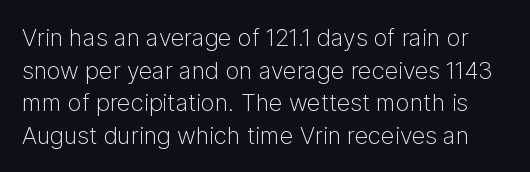
Q: Is the text bold? A: No.
Q: Is the text italic (slanted)? A: No, it is upright.
Q: Is the text underlined? A: No.
Q: Is the spacing between letters normal or unusually wide? A: Normal.
Q: Is the spacing between lines tight, normal or loose? A: Normal.
